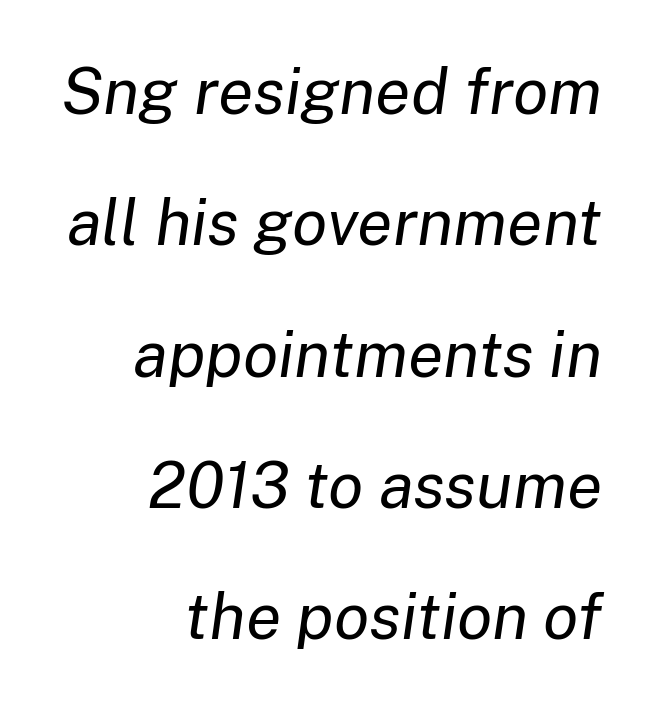
Q: Is the text bold? A: No.
Q: Is the text italic (slanted)? A: Yes, it leans right by about 8 degrees.
Q: Is the text underlined? A: No.
Q: How is the paragraph aligned? A: Right-aligned.
Q: Is the spacing between letters normal or unusually wide? A: Normal.
Q: Is the spacing between lines tight, normal or loose? A: Loose.
Q: Width (condensed, normal, or wide)? A: Normal.
Q: Stroke contrast? A: Low.
Q: x-height? A: Medium.
Q: Monospaced? A: No.
